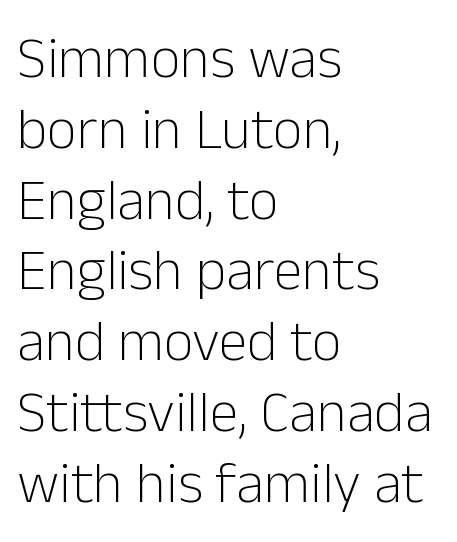
The image shows 58 px light sans-serif type, upright; set left-aligned, line spacing 1.22x, normal letter spacing, not underlined; low stroke contrast and a medium x-height.
